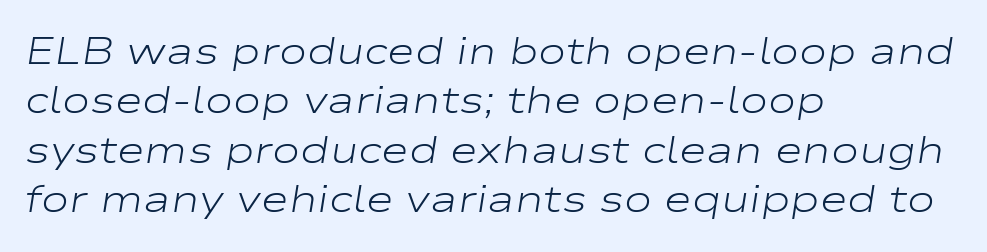
Vertically, the passage feels balanced, rows spaced as you'd expect. Standard letterfit; no display-style spreading of the glyphs. The strip under each line holds only bare page. Compared with a typical body face, this is equally light or lighter still.
